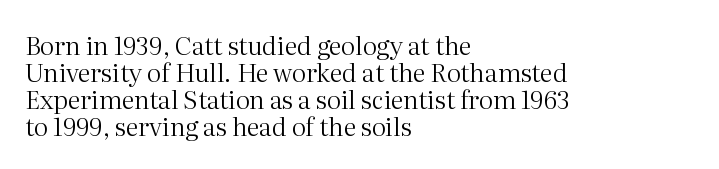
The image shows 25 px text type, upright; set left-aligned, tight line spacing (1.08x), normal letter spacing, not underlined.
